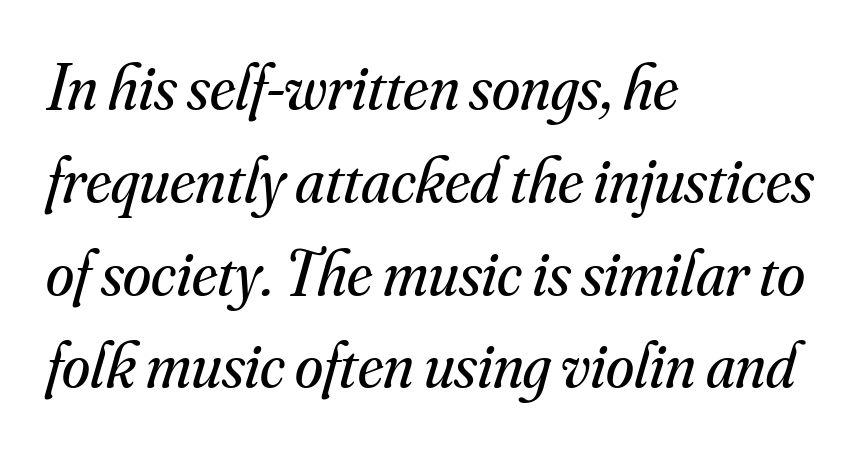
The image shows 64 px regular-weight serif type, italic (leaning right); set left-aligned, normal line spacing (1.45x), normal letter spacing, not underlined; medium stroke contrast and a small x-height.
